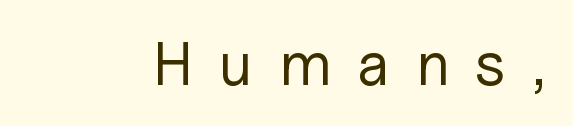
Q: Is the text bold? A: No.
Q: Is the text italic (slanted)? A: No, it is upright.
Q: Is the typeface a serif or a sans-serif typeface? A: Sans-serif.
Q: Is the text underlined? A: No.
Q: Is the spacing between letters normal or unusually wide? A: Unusually wide.
Q: Width (condensed, normal, or wide)? A: Normal.
Q: Stroke contrast? A: Low.
Q: x-height? A: Medium.
Q: Monospaced? A: No.
